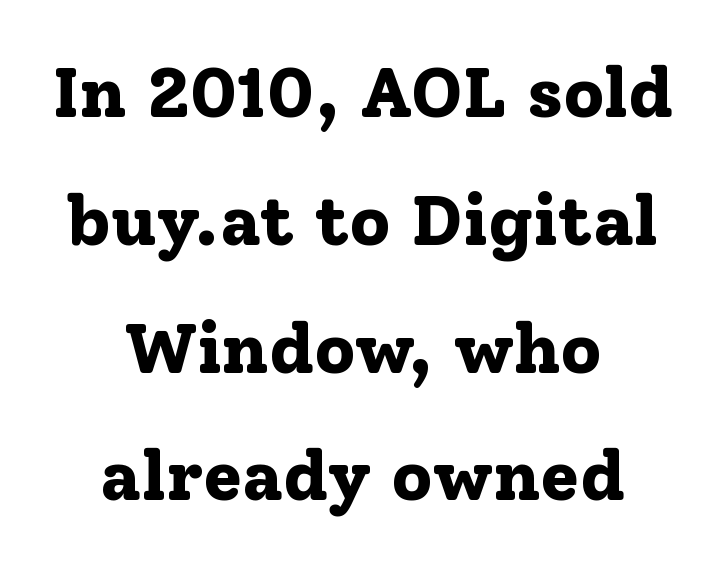
{"serif": "yes", "italic": "no", "bold": "yes", "weight": "bold", "width": "normal", "stroke_contrast": "low", "x_height": "medium", "monospaced": "no", "underline": "no", "align": "center", "line_spacing_ratio": 1.8, "letter_spacing": "normal", "letter_spacing_em": 0.0, "glyph_px": 71}
